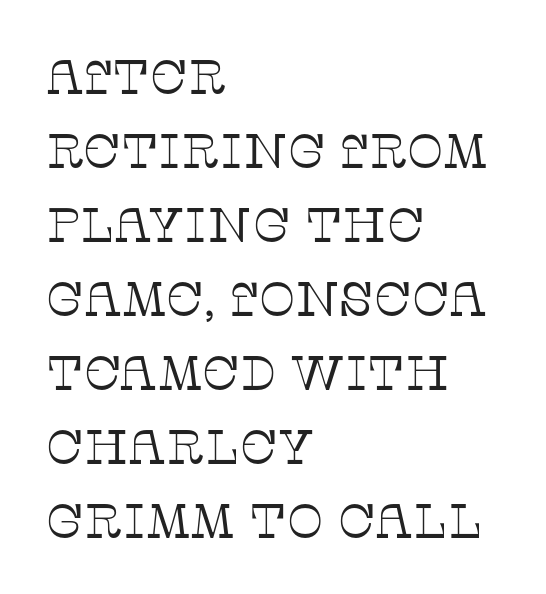
Looks like regular typesetting: each glyph gets only the width it needs. Students, note that the glyphs here touch the page at normal intervals. Regular leading. Descenders are the only things crossing below the line.
